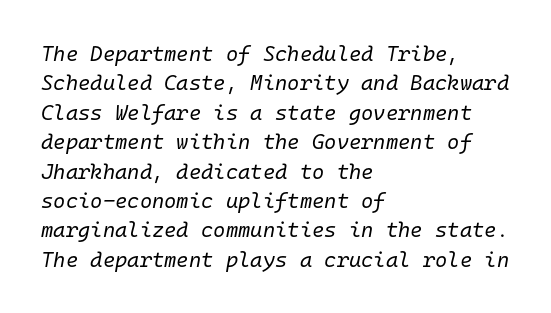
No extra tracking has been applied to these lines. These lines were composed using italics. Weight: regular or lighter. Honestly, there is no underline to notice here at all. The passage is arranged the way most books set body copy — flush left. This block has exactly the height ordinary leading produces.
